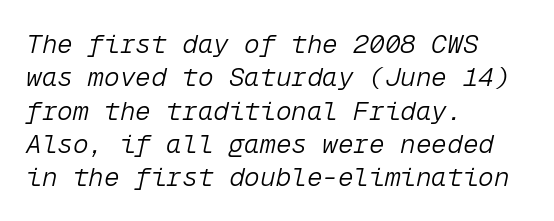
{"italic": "yes", "lean": "right", "slant_degrees": 12, "bold": "no", "underline": "no", "align": "left", "line_spacing": "normal", "line_spacing_ratio": 1.28, "letter_spacing": "normal", "letter_spacing_em": 0.0, "glyph_px": 26}
